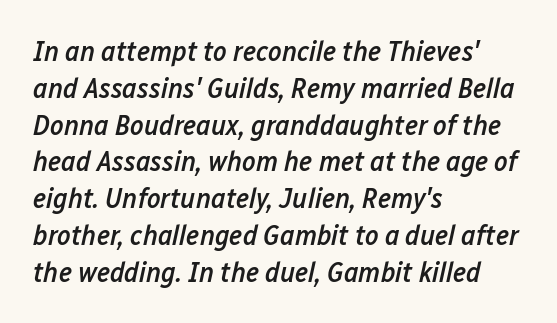
{"italic": "yes", "lean": "right", "slant_degrees": 12, "bold": "semi", "weight": "semibold", "width": "condensed", "stroke_contrast": "low", "x_height": "medium", "monospaced": "no", "underline": "no", "align": "left", "line_spacing": "normal", "line_spacing_ratio": 1.27, "letter_spacing": "normal", "letter_spacing_em": 0.0, "glyph_px": 29}
